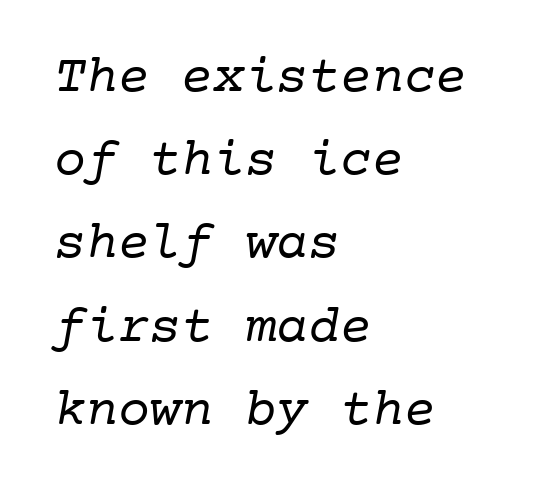
{"serif": "yes", "bold": "no", "weight": "regular", "width": "normal", "stroke_contrast": "low", "x_height": "medium", "monospaced": "yes", "underline": "no", "align": "left", "line_spacing": "normal", "line_spacing_ratio": 1.57, "letter_spacing": "normal", "letter_spacing_em": 0.0, "glyph_px": 53}
